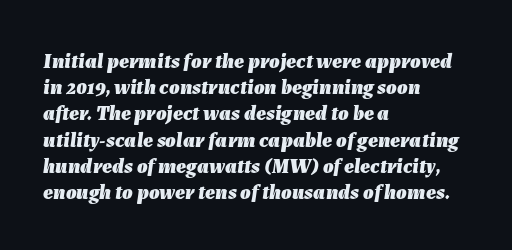
The image shows 21 px bold type, italic (leaning right); set left-aligned, normal line spacing (1.25x), normal letter spacing, not underlined.
